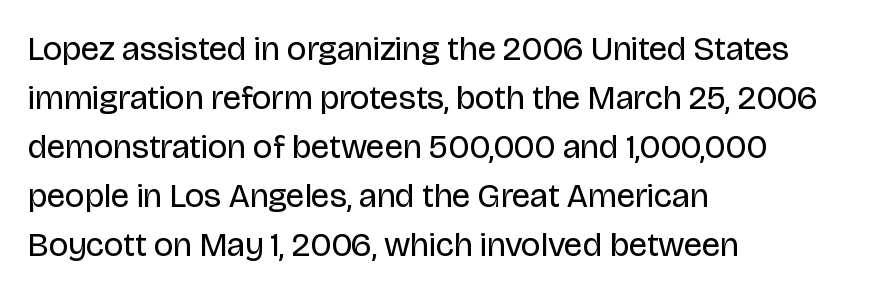
Q: Is the text bold? A: No.
Q: Is the text italic (slanted)? A: No, it is upright.
Q: Is the typeface a serif or a sans-serif typeface? A: Sans-serif.
Q: Is the text underlined? A: No.
Q: How is the paragraph aligned? A: Left-aligned.
Q: Is the spacing between letters normal or unusually wide? A: Normal.
Q: Is the spacing between lines tight, normal or loose? A: Normal.
Q: Width (condensed, normal, or wide)? A: Normal.
Q: Stroke contrast? A: Low.
Q: x-height? A: Large.
Q: Monospaced? A: No.
